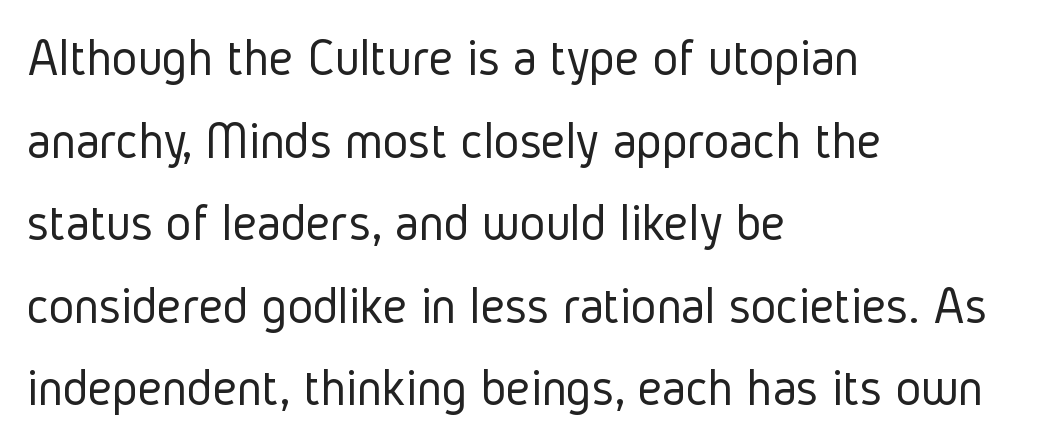
The image shows 54 px light, condensed sans-serif type, upright; set left-aligned, normal line spacing (1.53x), normal letter spacing, not underlined; low stroke contrast and a medium x-height.
